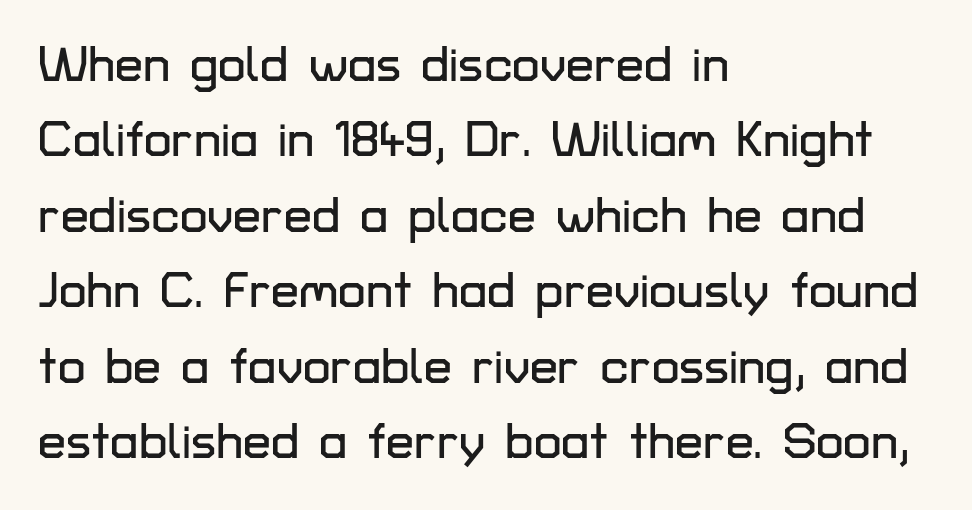
The image shows 50 px sans-serif type, upright; set left-aligned, normal line spacing (1.51x), normal letter spacing, not underlined; low stroke contrast and a medium x-height.
